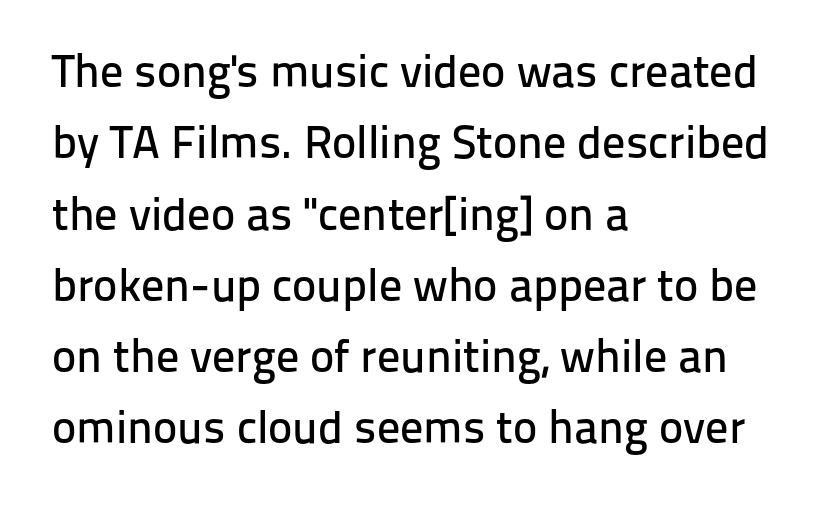
Q: Is the text italic (slanted)? A: No, it is upright.
Q: Is the typeface a serif or a sans-serif typeface? A: Sans-serif.
Q: Is the text underlined? A: No.
Q: How is the paragraph aligned? A: Left-aligned.
Q: Is the spacing between letters normal or unusually wide? A: Normal.
Q: Is the spacing between lines tight, normal or loose? A: Normal.
Q: Width (condensed, normal, or wide)? A: Normal.
Q: Stroke contrast? A: Low.
Q: x-height? A: Medium.
Q: Monospaced? A: No.
